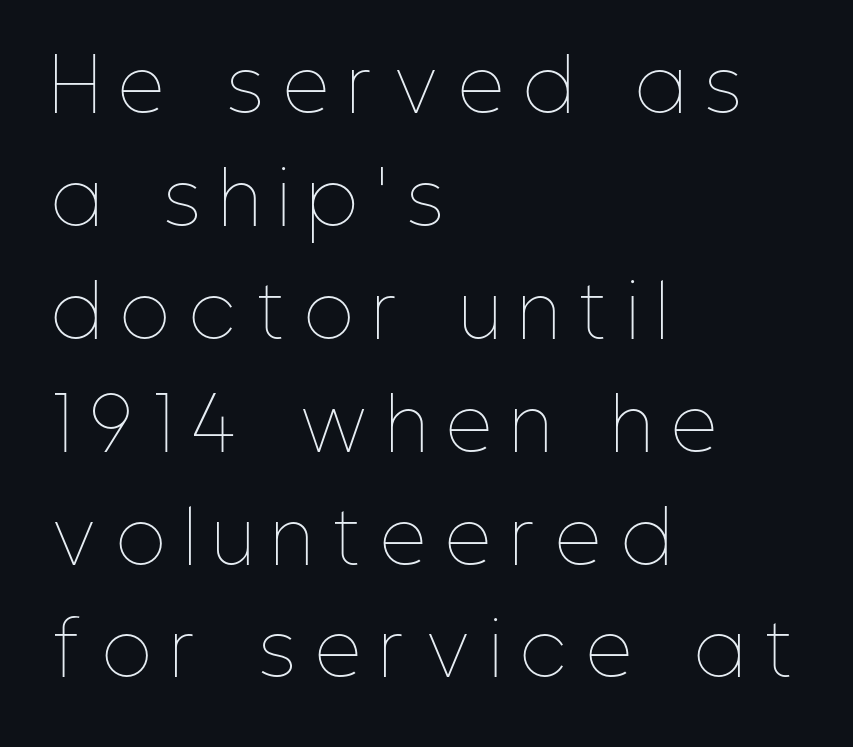
{"italic": "no", "bold": "no", "weight": "thin", "width": "condensed", "stroke_contrast": "low", "x_height": "medium", "monospaced": "no", "underline": "no", "align": "left", "line_spacing": "normal", "line_spacing_ratio": 1.59, "letter_spacing": "wide", "letter_spacing_em": 0.3, "glyph_px": 71}
